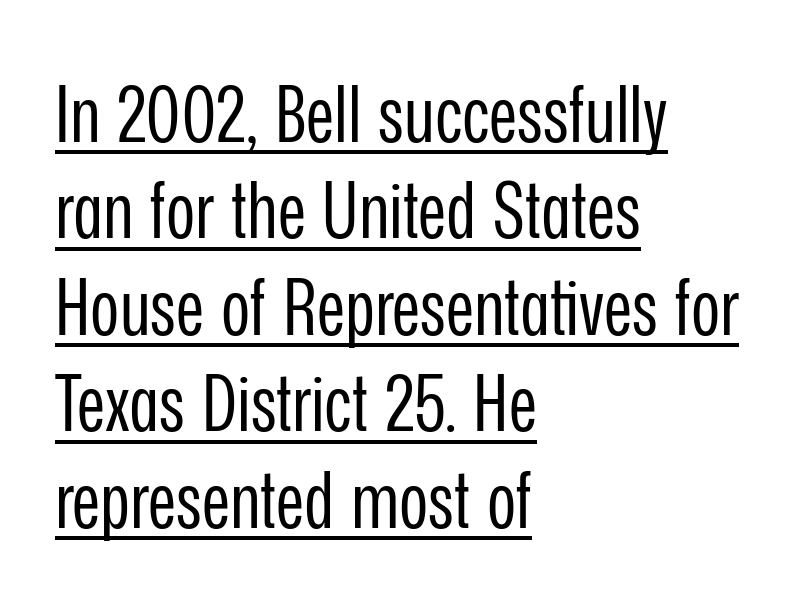
The image shows 79 px regular-weight, condensed sans-serif type, upright; set left-aligned, line spacing 1.22x, normal letter spacing, underlined; low stroke contrast and a medium x-height.
